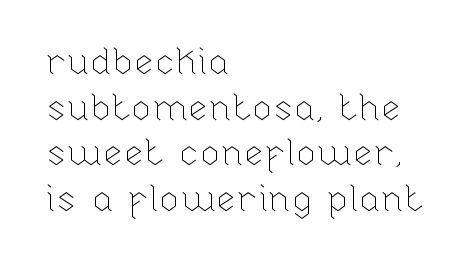
Q: Is the text bold? A: No.
Q: Is the text italic (slanted)? A: No, it is upright.
Q: Is the text underlined? A: No.
Q: How is the paragraph aligned? A: Left-aligned.
Q: Is the spacing between letters normal or unusually wide? A: Normal.
Q: Width (condensed, normal, or wide)? A: Normal.
Q: Stroke contrast? A: Low.
Q: x-height? A: Medium.
Q: Monospaced? A: No.
